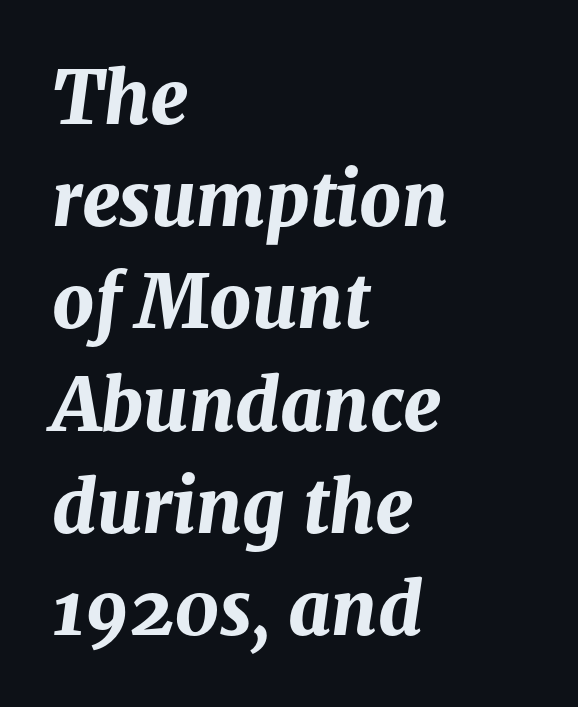
A typesetter would call this proportional, since set widths differ per character. Line spacing here is normal. Letters rest on an invisible, unmarked baseline. Characters follow at the spacing the type designer built in. An italicized treatment has been applied to the whole sample. Line beginnings align vertically; line endings do not.
